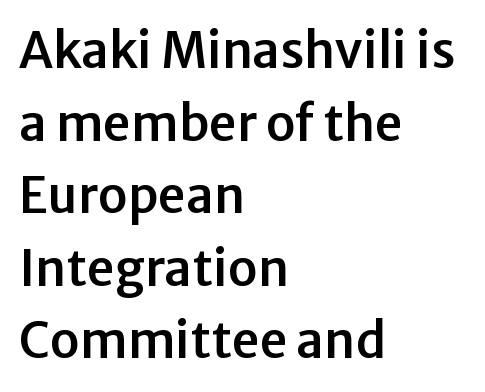
The image shows 49 px sans-serif type, upright; set left-aligned, normal line spacing (1.48x), normal letter spacing, not underlined; low stroke contrast and a medium x-height.
